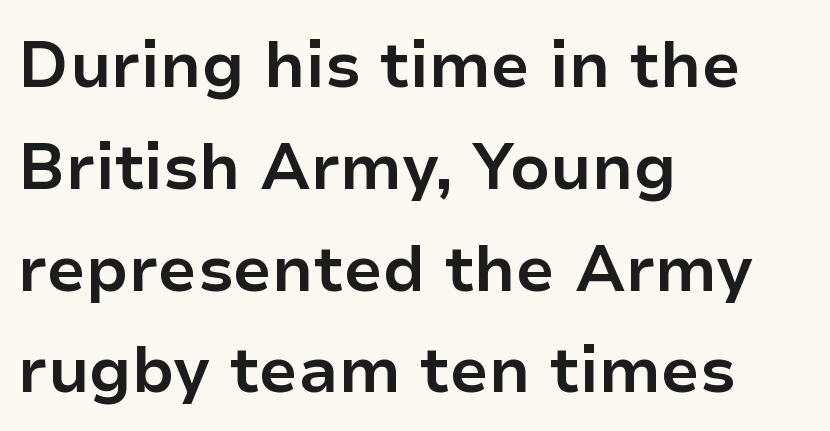
Q: Is the text bold? A: Yes.
Q: Is the text italic (slanted)? A: No, it is upright.
Q: Is the typeface a serif or a sans-serif typeface? A: Sans-serif.
Q: Is the text underlined? A: No.
Q: How is the paragraph aligned? A: Left-aligned.
Q: Is the spacing between letters normal or unusually wide? A: Normal.
Q: Is the spacing between lines tight, normal or loose? A: Normal.
Q: Width (condensed, normal, or wide)? A: Normal.
Q: Stroke contrast? A: Low.
Q: x-height? A: Medium.
Q: Monospaced? A: No.
